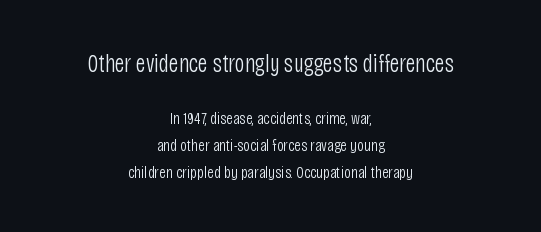
Top chunk: large. Bottom chunk: small. Tracking value appears to be zero — textbook default spacing. A typesetter would call this leading conventional body-copy spacing. Each stroke keeps to a modest, everyday thickness or less. Has an underline been added? It has not.
